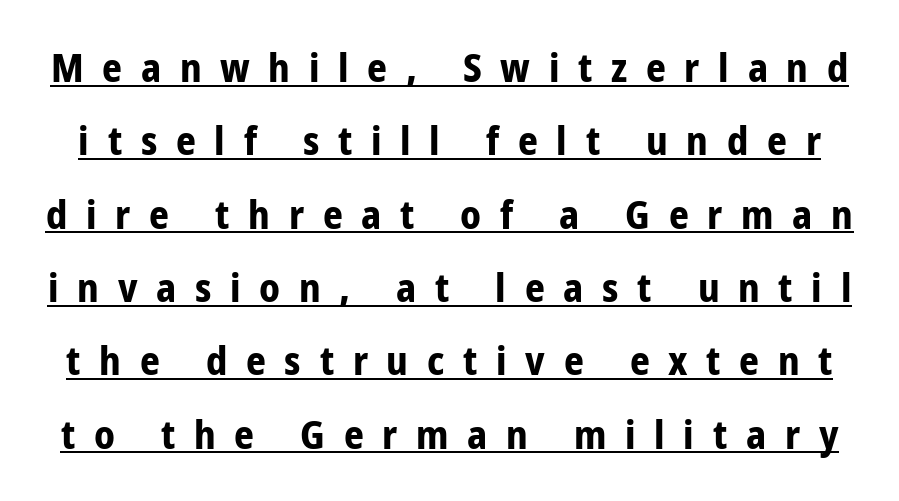
{"serif": "no", "italic": "no", "bold": "yes", "weight": "bold", "width": "condensed", "stroke_contrast": "low", "x_height": "medium", "monospaced": "no", "underline": "yes", "line_spacing_ratio": 1.88, "letter_spacing": "wide", "letter_spacing_em": 0.48, "glyph_px": 39}
